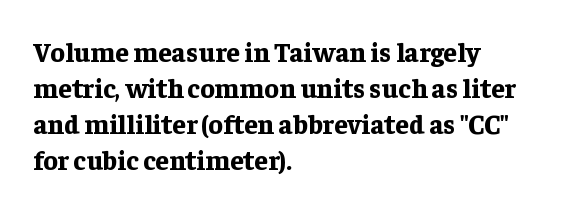
The image shows 27 px bold type, upright; set left-aligned, normal line spacing (1.33x), normal letter spacing, not underlined.
